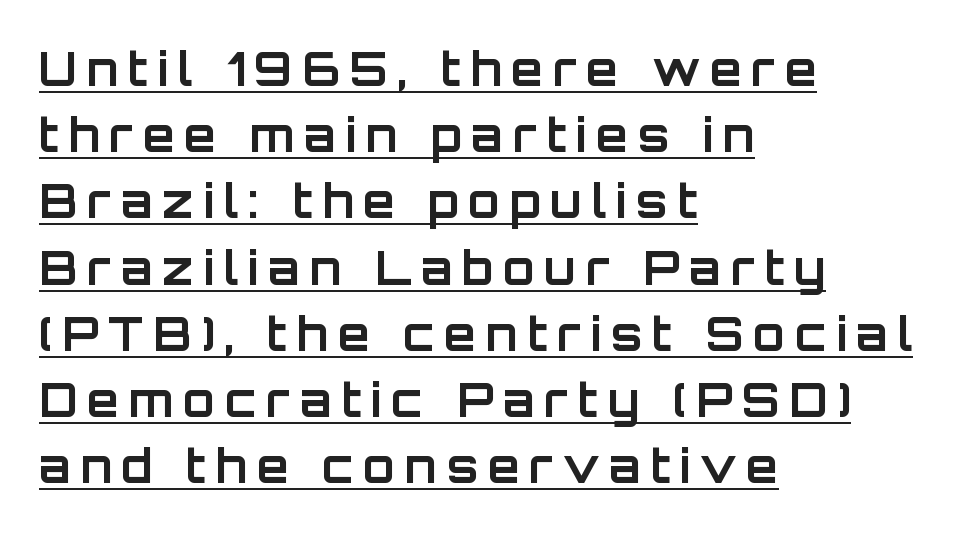
Q: Is the text bold? A: Yes.
Q: Is the text italic (slanted)? A: No, it is upright.
Q: Is the typeface a serif or a sans-serif typeface? A: Sans-serif.
Q: Is the text underlined? A: Yes.
Q: How is the paragraph aligned? A: Left-aligned.
Q: Is the spacing between letters normal or unusually wide? A: Unusually wide.
Q: Is the spacing between lines tight, normal or loose? A: Normal.
Q: Width (condensed, normal, or wide)? A: Normal.
Q: Stroke contrast? A: Low.
Q: x-height? A: Large.
Q: Monospaced? A: No.
